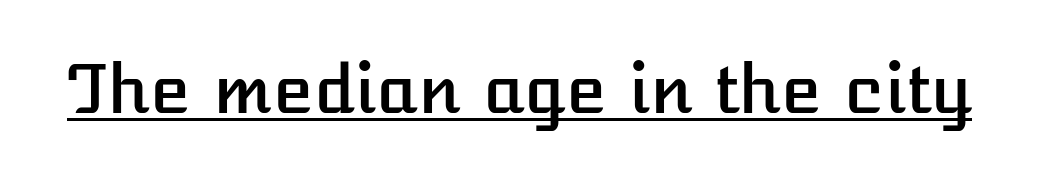
The rendering uses natural spacing where letterforms have individual widths. Tracking here is standard; glyphs follow each other at the usual distance. When letters stand straight like this, we call the style roman or upright. The specimen includes a rule beneath the text block's lines.
